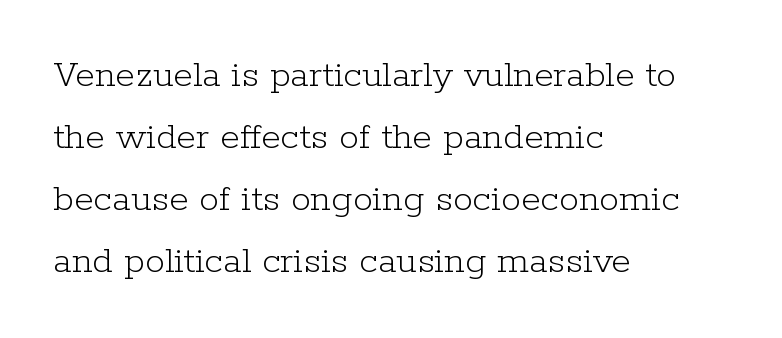
Ascenders rise straight up at ninety degrees. Does the leading feel generous? No, just average. Regarding serifs, this sample has them. If you drew a ruler down the left edge, every line would touch it.
